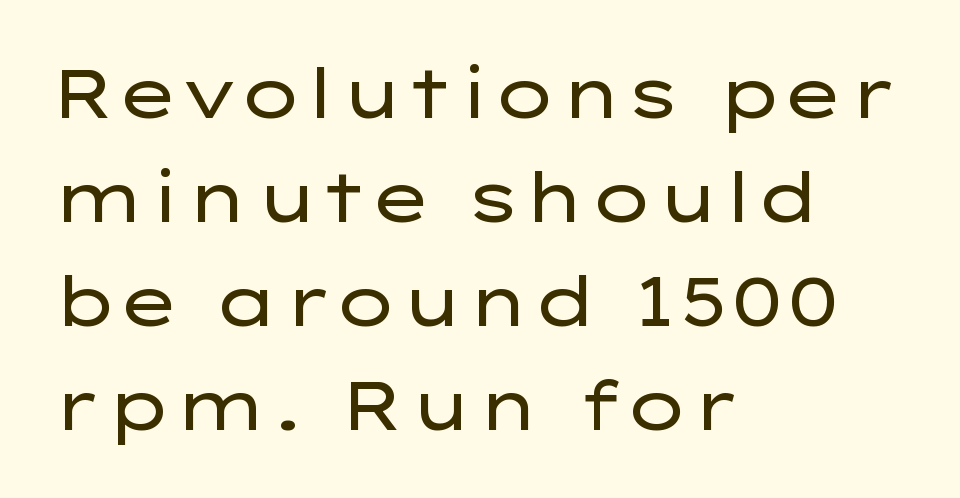
Q: Is the text bold? A: No.
Q: Is the text italic (slanted)? A: No, it is upright.
Q: Is the typeface a serif or a sans-serif typeface? A: Sans-serif.
Q: Is the text underlined? A: No.
Q: How is the paragraph aligned? A: Left-aligned.
Q: Is the spacing between letters normal or unusually wide? A: Normal.
Q: Is the spacing between lines tight, normal or loose? A: Normal.
Q: Width (condensed, normal, or wide)? A: Wide.
Q: Stroke contrast? A: Low.
Q: x-height? A: Medium.
Q: Monospaced? A: No.
